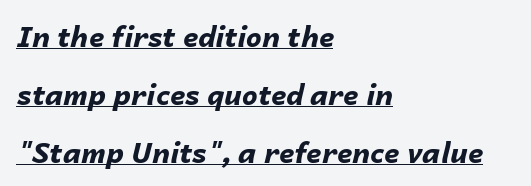
Q: Is the text bold? A: Yes.
Q: Is the text italic (slanted)? A: Yes, it leans right by about 14 degrees.
Q: Is the text underlined? A: Yes.
Q: How is the paragraph aligned? A: Left-aligned.
Q: Is the spacing between letters normal or unusually wide? A: Normal.
Q: Is the spacing between lines tight, normal or loose? A: Loose.
Q: Width (condensed, normal, or wide)? A: Normal.
Q: Stroke contrast? A: Low.
Q: x-height? A: Medium.
Q: Monospaced? A: No.
